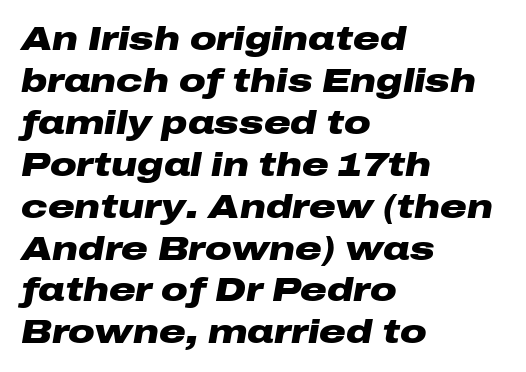
{"italic": "yes", "lean": "right", "slant_degrees": 10, "bold": "yes", "weight": "heavy", "width": "wide", "stroke_contrast": "low", "x_height": "medium", "monospaced": "no", "underline": "no", "align": "left", "line_spacing": "normal", "line_spacing_ratio": 1.27, "letter_spacing": "normal", "letter_spacing_em": 0.0, "glyph_px": 33}
